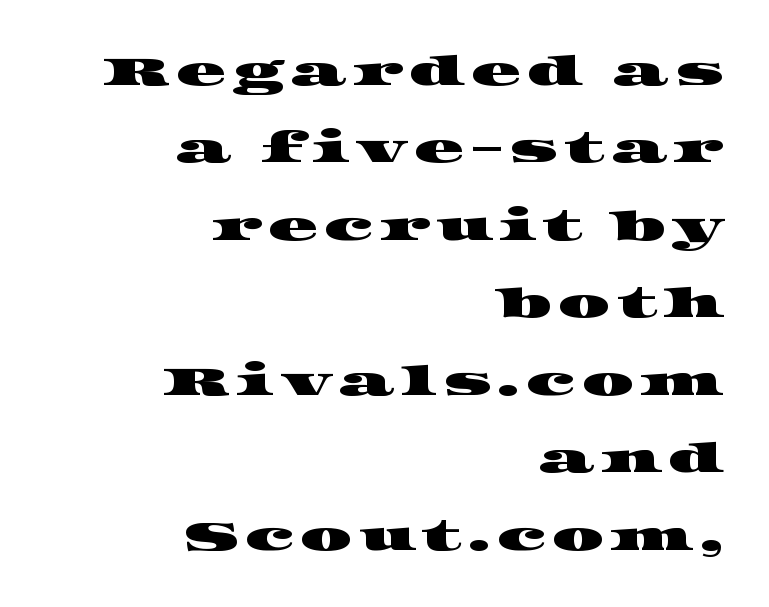
Q: Is the typeface a serif or a sans-serif typeface? A: Serif.
Q: Is the text underlined? A: No.
Q: How is the paragraph aligned? A: Right-aligned.
Q: Width (condensed, normal, or wide)? A: Wide.
Q: Stroke contrast? A: High.
Q: x-height? A: Large.
Q: Monospaced? A: No.
